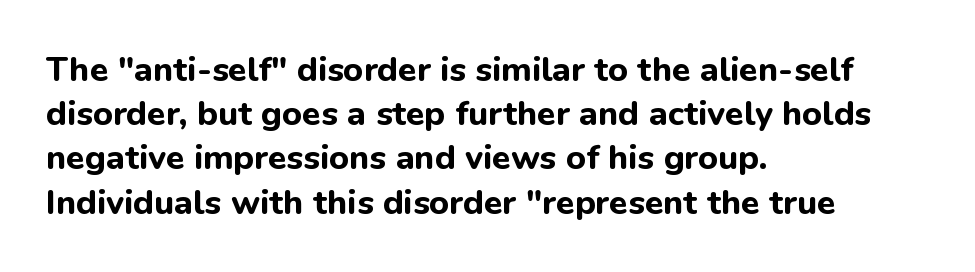
Q: Is the text bold? A: Yes.
Q: Is the text italic (slanted)? A: No, it is upright.
Q: Is the typeface a serif or a sans-serif typeface? A: Sans-serif.
Q: Is the text underlined? A: No.
Q: How is the paragraph aligned? A: Left-aligned.
Q: Is the spacing between letters normal or unusually wide? A: Normal.
Q: Is the spacing between lines tight, normal or loose? A: Normal.
Q: Width (condensed, normal, or wide)? A: Normal.
Q: Stroke contrast? A: Low.
Q: x-height? A: Medium.
Q: Monospaced? A: No.
